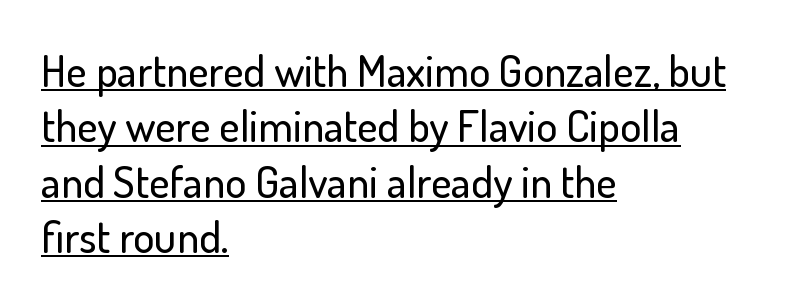
Q: Is the text italic (slanted)? A: No, it is upright.
Q: Is the typeface a serif or a sans-serif typeface? A: Sans-serif.
Q: Is the text underlined? A: Yes.
Q: How is the paragraph aligned? A: Left-aligned.
Q: Is the spacing between letters normal or unusually wide? A: Normal.
Q: Is the spacing between lines tight, normal or loose? A: Normal.
Q: Width (condensed, normal, or wide)? A: Normal.
Q: Stroke contrast? A: Low.
Q: x-height? A: Small.
Q: Monospaced? A: No.
